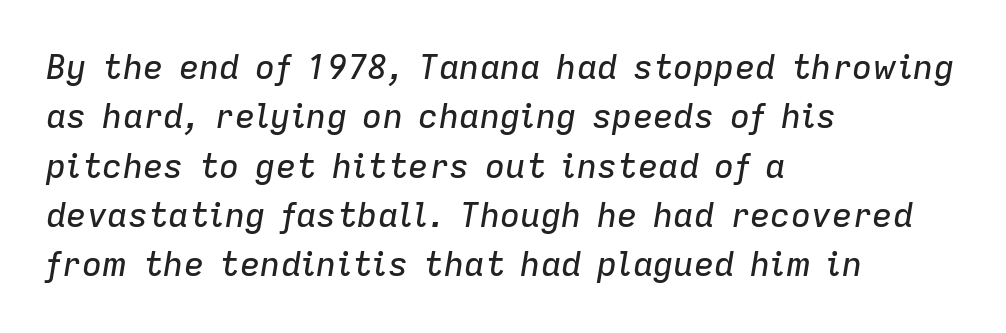
The image shows 34 px text type, italic (leaning right); set left-aligned, normal line spacing (1.45x), normal letter spacing, not underlined; low stroke contrast and a medium x-height.
